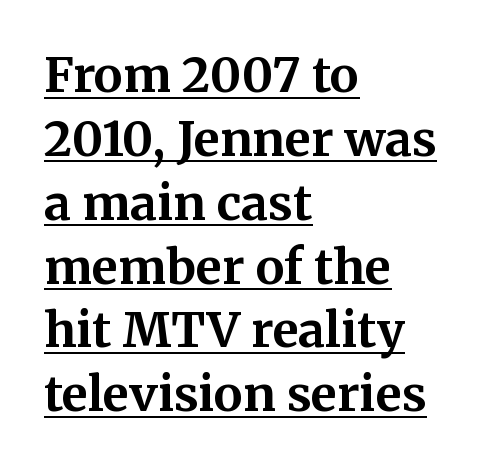
Q: Is the text bold? A: Yes.
Q: Is the text italic (slanted)? A: No, it is upright.
Q: Is the typeface a serif or a sans-serif typeface? A: Serif.
Q: Is the text underlined? A: Yes.
Q: How is the paragraph aligned? A: Left-aligned.
Q: Is the spacing between letters normal or unusually wide? A: Normal.
Q: Is the spacing between lines tight, normal or loose? A: Normal.
Q: Width (condensed, normal, or wide)? A: Normal.
Q: Stroke contrast? A: Medium.
Q: x-height? A: Medium.
Q: Monospaced? A: No.
